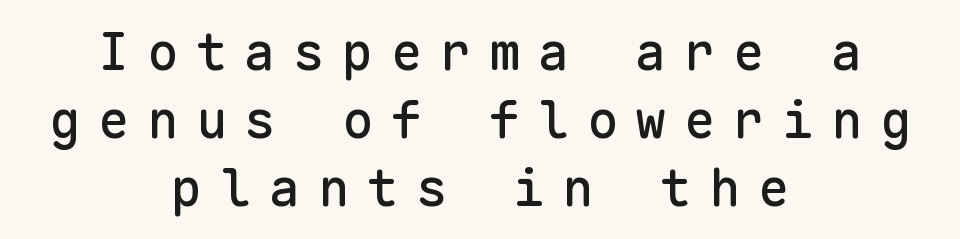
The image shows 52 px sans-serif type, upright, monospaced; set centered, normal line spacing (1.31x), unusually wide letter spacing (+0.34 em), not underlined; low stroke contrast and a medium x-height.
